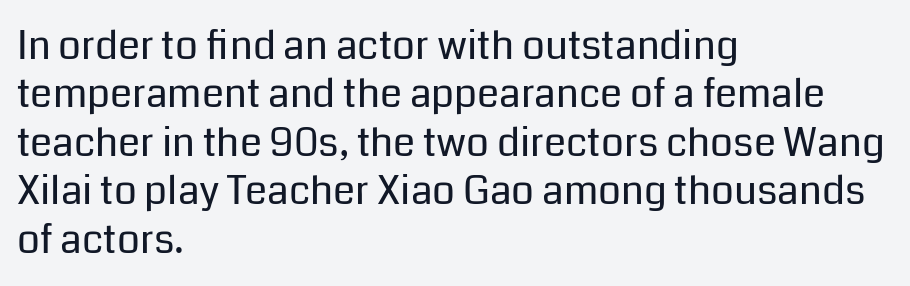
The image shows 40 px regular-weight sans-serif type, upright; set left-aligned, line spacing 1.21x, normal letter spacing, not underlined; low stroke contrast and a medium x-height.
